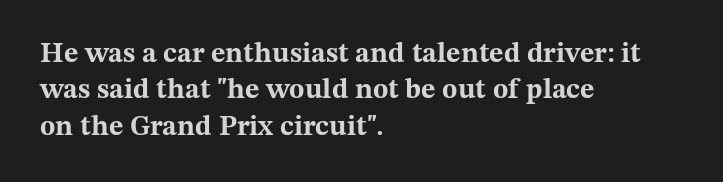
{"serif": "yes", "italic": "no", "bold": "yes", "weight": "bold", "width": "wide", "stroke_contrast": "medium", "x_height": "medium", "monospaced": "no", "underline": "no", "align": "left", "line_spacing": "normal", "line_spacing_ratio": 1.3, "letter_spacing": "normal", "letter_spacing_em": 0.0, "glyph_px": 28}
